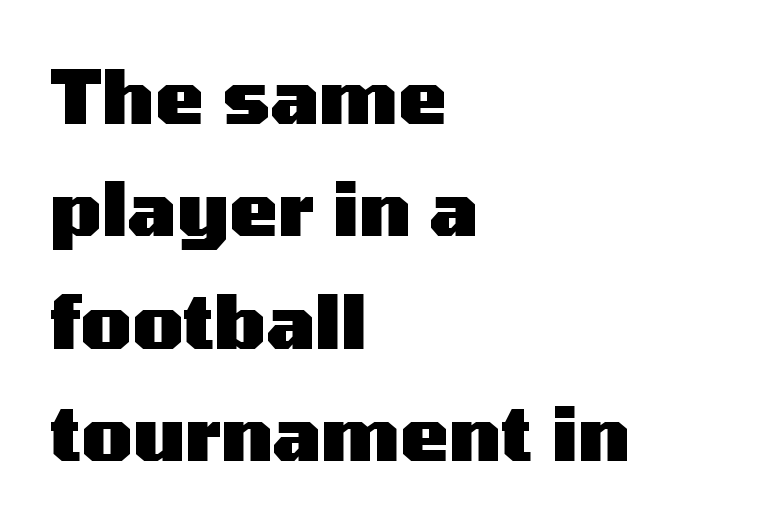
Q: Is the text bold? A: Yes.
Q: Is the text italic (slanted)? A: No, it is upright.
Q: Is the typeface a serif or a sans-serif typeface? A: Sans-serif.
Q: Is the text underlined? A: No.
Q: How is the paragraph aligned? A: Left-aligned.
Q: Is the spacing between letters normal or unusually wide? A: Normal.
Q: Is the spacing between lines tight, normal or loose? A: Normal.
Q: Width (condensed, normal, or wide)? A: Wide.
Q: Stroke contrast? A: Medium.
Q: x-height? A: Medium.
Q: Monospaced? A: No.
